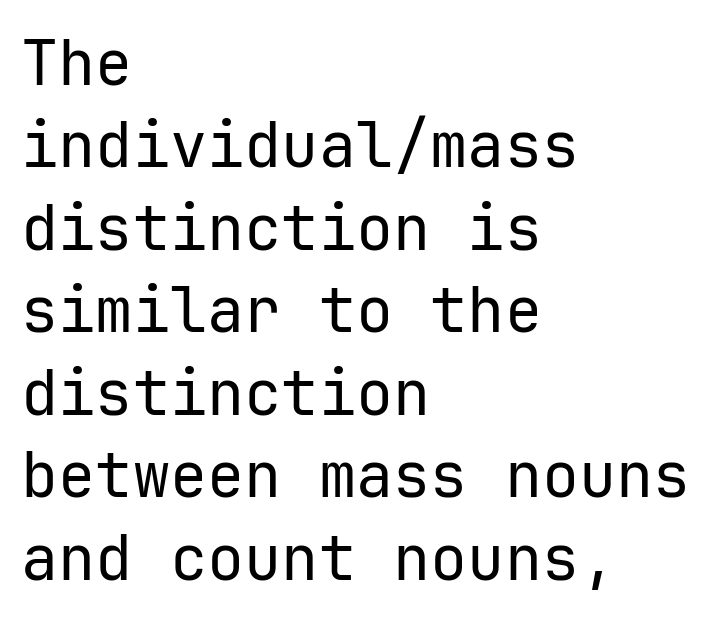
These lines are rendered in a fixed-pitch font. Glyph-to-glyph distance matches everyday printed text. Do the letters lean? They stand straight. Nothing heavy about these letters — not bold at all. Check where the strokes stop: nothing finishes them off — pure sans.
